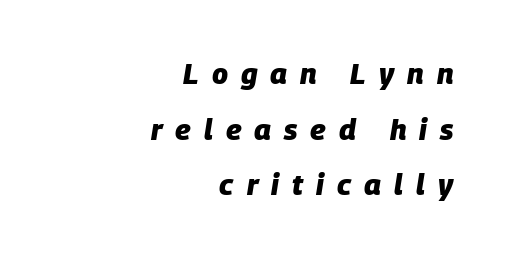
The image shows 29 px heavy type, italic (leaning right); set right-aligned, loose line spacing (1.92x), unusually wide letter spacing (+0.45 em), not underlined; low stroke contrast and a large x-height.
